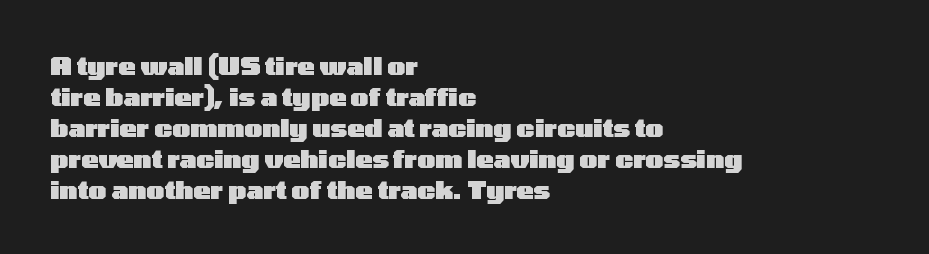
Q: Is the text bold? A: Yes.
Q: Is the text italic (slanted)? A: No, it is upright.
Q: Is the text underlined? A: No.
Q: How is the paragraph aligned? A: Left-aligned.
Q: Is the spacing between letters normal or unusually wide? A: Normal.
